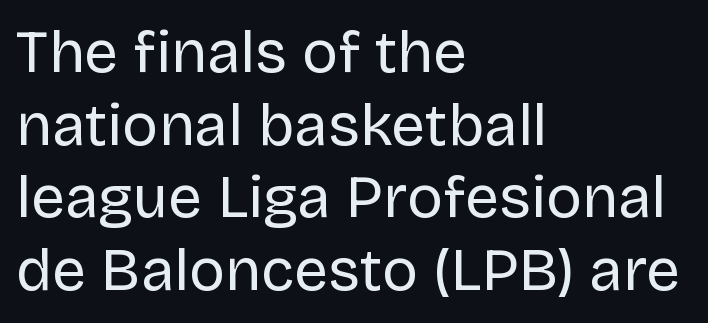
Q: Is the text bold? A: No.
Q: Is the text italic (slanted)? A: No, it is upright.
Q: Is the typeface a serif or a sans-serif typeface? A: Sans-serif.
Q: Is the text underlined? A: No.
Q: How is the paragraph aligned? A: Left-aligned.
Q: Is the spacing between letters normal or unusually wide? A: Normal.
Q: Width (condensed, normal, or wide)? A: Normal.
Q: Stroke contrast? A: Low.
Q: x-height? A: Large.
Q: Monospaced? A: No.
